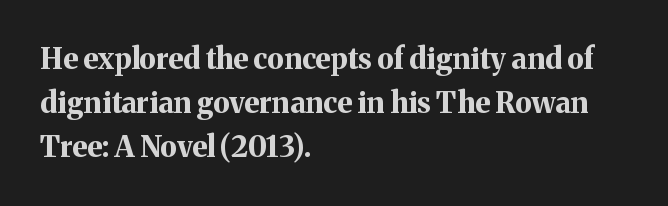
The typography opts for an upright posture over an oblique one. The paragraph shown leans on its left margin. Quick note: underline off. The type is set solid horizontally, with unmodified tracking. The rendering uses a bold face; every stroke is thick and dark.
